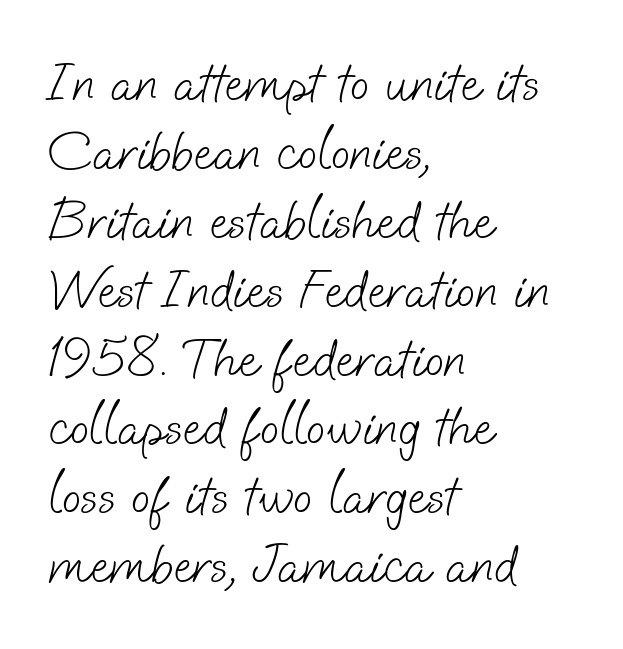
The image shows 56 px light sans-serif type; set left-aligned, line spacing 1.23x, normal letter spacing, not underlined; low stroke contrast and a small x-height.
